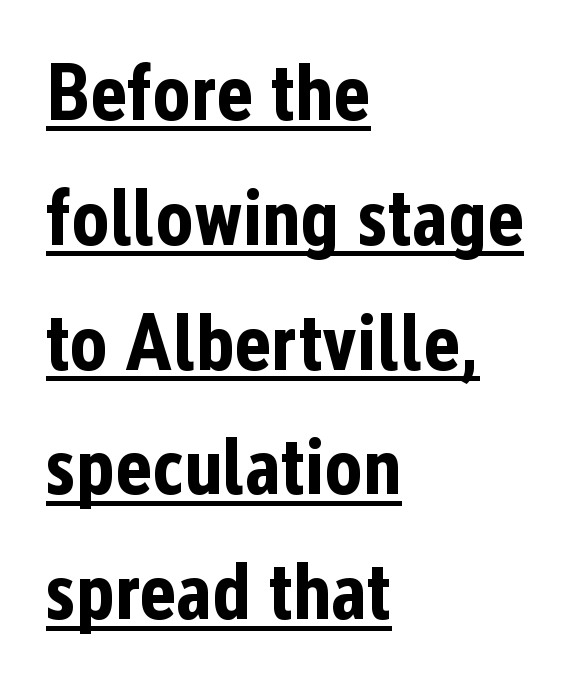
Q: Is the text bold? A: Yes.
Q: Is the text italic (slanted)? A: No, it is upright.
Q: Is the typeface a serif or a sans-serif typeface? A: Sans-serif.
Q: Is the text underlined? A: Yes.
Q: How is the paragraph aligned? A: Left-aligned.
Q: Is the spacing between letters normal or unusually wide? A: Normal.
Q: Is the spacing between lines tight, normal or loose? A: Normal.
Q: Width (condensed, normal, or wide)? A: Condensed.
Q: Stroke contrast? A: Low.
Q: x-height? A: Medium.
Q: Monospaced? A: No.
